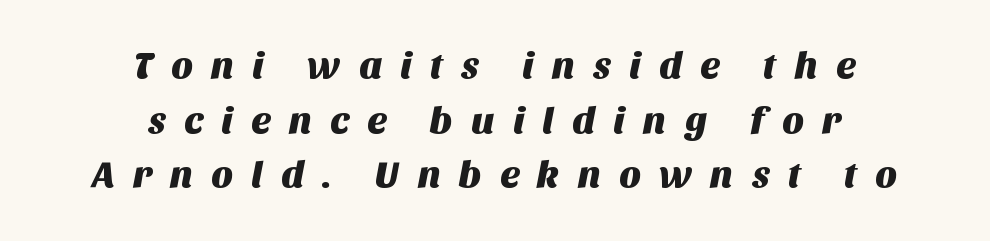
Where is the straight margin? There isn't one; the lines are centered. The vertical gap from one line to the next is medium. Check the space under the baseline: it is left empty. How are the letters spaced? Widely, with obvious added tracking. The face used here is a sans, in the tradition of grotesques and geometrics.
